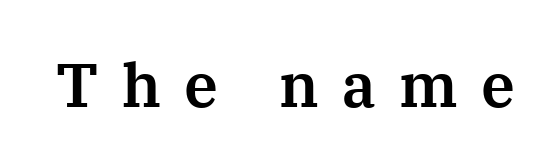
Q: Is the text italic (slanted)? A: No, it is upright.
Q: Is the typeface a serif or a sans-serif typeface? A: Serif.
Q: Is the text underlined? A: No.
Q: Is the spacing between letters normal or unusually wide? A: Unusually wide.
Q: Width (condensed, normal, or wide)? A: Normal.
Q: Stroke contrast? A: Medium.
Q: x-height? A: Medium.
Q: Monospaced? A: No.
